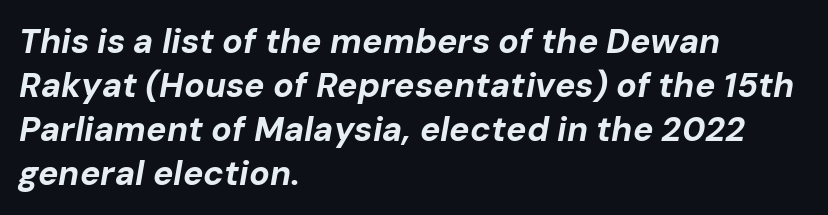
{"italic": "yes", "lean": "right", "slant_degrees": 10, "bold": "yes", "weight": "bold", "width": "normal", "stroke_contrast": "low", "x_height": "medium", "monospaced": "no", "underline": "no", "align": "left", "line_spacing": "normal", "line_spacing_ratio": 1.29, "letter_spacing": "normal", "letter_spacing_em": 0.0, "glyph_px": 34}
